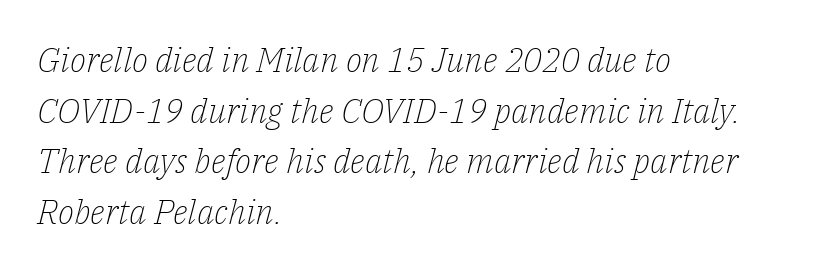
Q: Is the text bold? A: No.
Q: Is the text italic (slanted)? A: Yes, it leans right by about 14 degrees.
Q: Is the typeface a serif or a sans-serif typeface? A: Serif.
Q: Is the text underlined? A: No.
Q: How is the paragraph aligned? A: Left-aligned.
Q: Is the spacing between letters normal or unusually wide? A: Normal.
Q: Is the spacing between lines tight, normal or loose? A: Normal.
Q: Width (condensed, normal, or wide)? A: Normal.
Q: Stroke contrast? A: Low.
Q: x-height? A: Medium.
Q: Monospaced? A: No.
